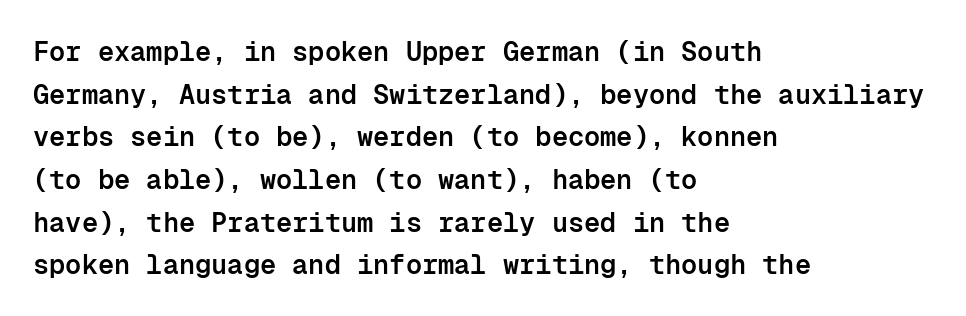
Q: Is the text bold? A: Semi-bold.
Q: Is the text italic (slanted)? A: No, it is upright.
Q: Is the text underlined? A: No.
Q: How is the paragraph aligned? A: Left-aligned.
Q: Is the spacing between letters normal or unusually wide? A: Normal.
Q: Is the spacing between lines tight, normal or loose? A: Normal.
